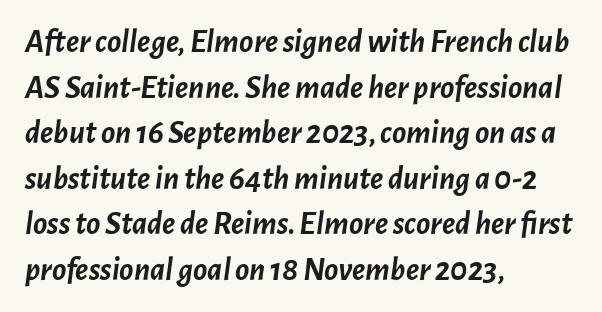
Q: Is the text bold? A: Yes.
Q: Is the text italic (slanted)? A: Yes, it leans right by about 7 degrees.
Q: Is the text underlined? A: No.
Q: How is the paragraph aligned? A: Left-aligned.
Q: Is the spacing between letters normal or unusually wide? A: Normal.
Q: Is the spacing between lines tight, normal or loose? A: Normal.
Q: Width (condensed, normal, or wide)? A: Normal.
Q: Stroke contrast? A: Low.
Q: x-height? A: Medium.
Q: Monospaced? A: No.
